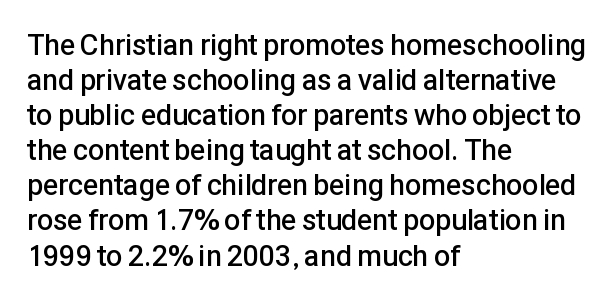
{"serif": "no", "italic": "no", "bold": "semi", "weight": "semibold", "width": "normal", "stroke_contrast": "low", "x_height": "medium", "monospaced": "no", "underline": "no", "align": "left", "line_spacing_ratio": 1.21, "letter_spacing": "normal", "letter_spacing_em": 0.0, "glyph_px": 29}
